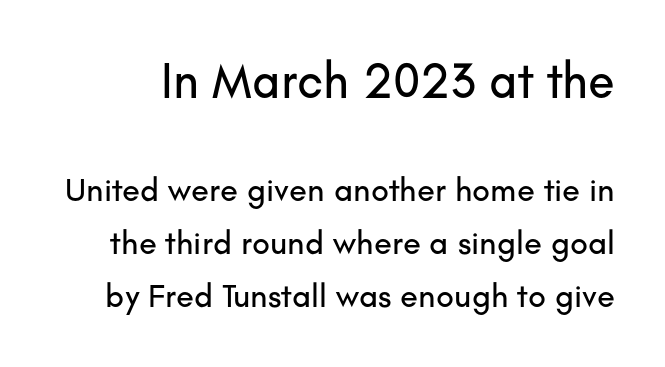
Q: Is the text italic (slanted)? A: No, it is upright.
Q: Is the typeface a serif or a sans-serif typeface? A: Sans-serif.
Q: Is the text underlined? A: No.
Q: Is the spacing between letters normal or unusually wide? A: Normal.
Q: Is the spacing between lines tight, normal or loose? A: Normal.
Q: Which block of text is set in a larger size, the first (top) or the second (bottom)? A: The first (top) one.
Q: Width (condensed, normal, or wide)? A: Normal.
Q: Stroke contrast? A: Low.
Q: x-height? A: Small.
Q: Monospaced? A: No.
